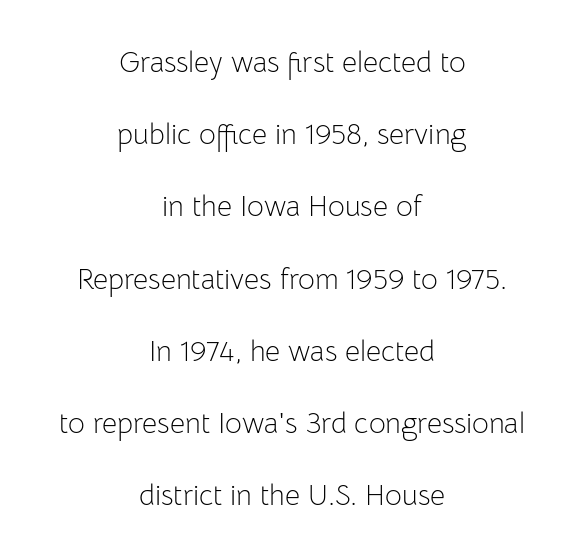
Q: Is the text bold? A: No.
Q: Is the text italic (slanted)? A: No, it is upright.
Q: Is the typeface a serif or a sans-serif typeface? A: Sans-serif.
Q: Is the text underlined? A: No.
Q: How is the paragraph aligned? A: Centered.
Q: Is the spacing between letters normal or unusually wide? A: Normal.
Q: Is the spacing between lines tight, normal or loose? A: Loose.
Q: Width (condensed, normal, or wide)? A: Normal.
Q: Stroke contrast? A: Low.
Q: x-height? A: Medium.
Q: Monospaced? A: No.
